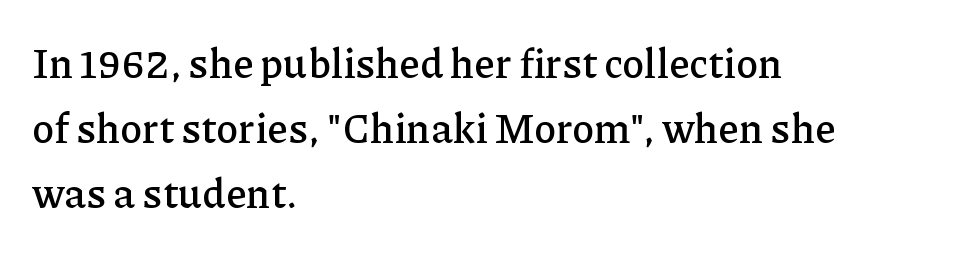
Interline gaps are of average width in this sample. Line starts are locked; line ends wander. The space beneath each line is pristine and unruled. The face used here is rendered with its standard letterfit. This is roman type, the default non-slanted kind.
